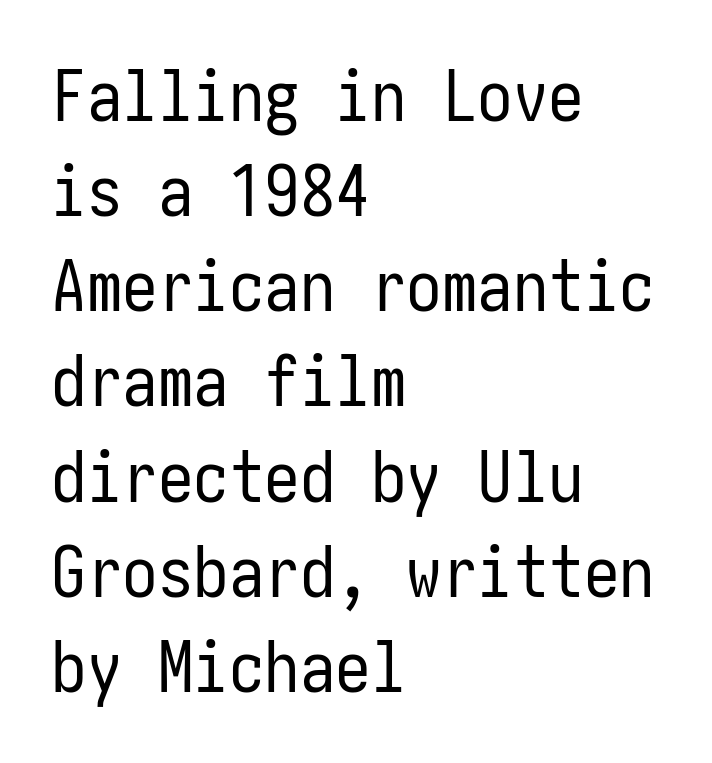
Q: Is the text bold? A: No.
Q: Is the text italic (slanted)? A: No, it is upright.
Q: Is the typeface a serif or a sans-serif typeface? A: Sans-serif.
Q: Is the text underlined? A: No.
Q: How is the paragraph aligned? A: Left-aligned.
Q: Is the spacing between letters normal or unusually wide? A: Normal.
Q: Is the spacing between lines tight, normal or loose? A: Normal.
Q: Width (condensed, normal, or wide)? A: Condensed.
Q: Stroke contrast? A: Low.
Q: x-height? A: Medium.
